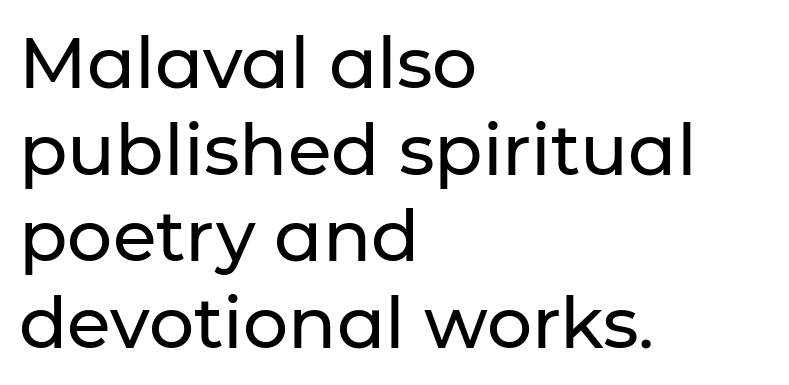
{"serif": "no", "italic": "no", "width": "normal", "stroke_contrast": "low", "x_height": "medium", "monospaced": "no", "underline": "no", "align": "left", "line_spacing_ratio": 1.22, "letter_spacing": "normal", "letter_spacing_em": 0.0, "glyph_px": 71}
